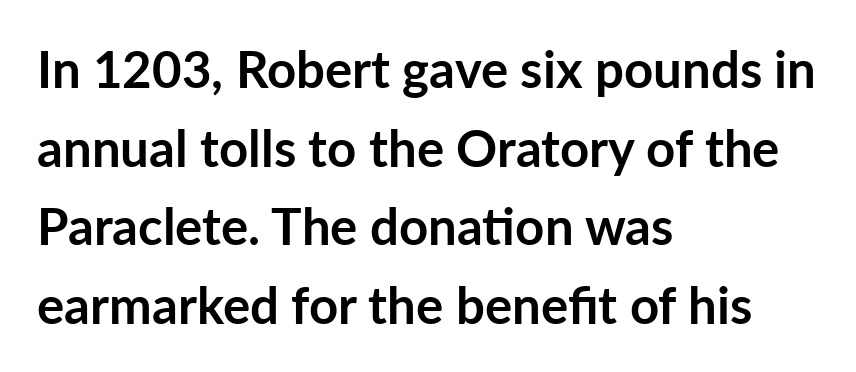
The image shows 51 px semibold sans-serif type, upright; set left-aligned, normal line spacing (1.54x), normal letter spacing, not underlined; low stroke contrast and a medium x-height.
